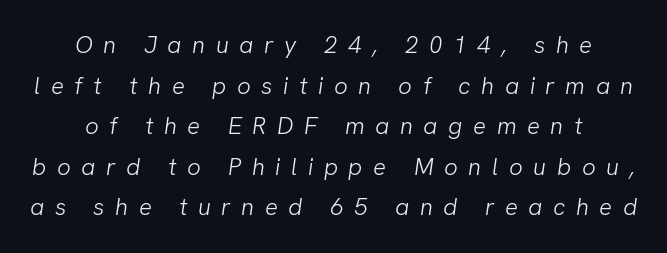
{"bold": "no", "underline": "no", "align": "center", "line_spacing": "normal", "line_spacing_ratio": 1.69, "letter_spacing": "wide", "letter_spacing_em": 0.44, "glyph_px": 24}
